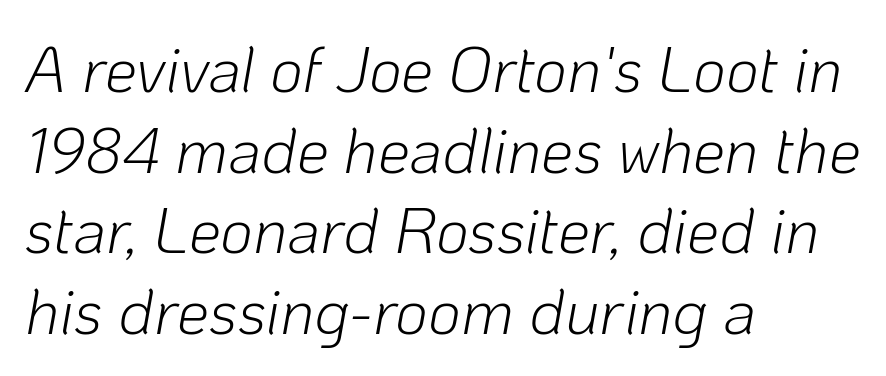
Q: Is the text bold? A: No.
Q: Is the text italic (slanted)? A: Yes, it leans right by about 10 degrees.
Q: Is the text underlined? A: No.
Q: How is the paragraph aligned? A: Left-aligned.
Q: Is the spacing between letters normal or unusually wide? A: Normal.
Q: Is the spacing between lines tight, normal or loose? A: Normal.
Q: Width (condensed, normal, or wide)? A: Normal.
Q: Stroke contrast? A: Low.
Q: x-height? A: Medium.
Q: Monospaced? A: No.
